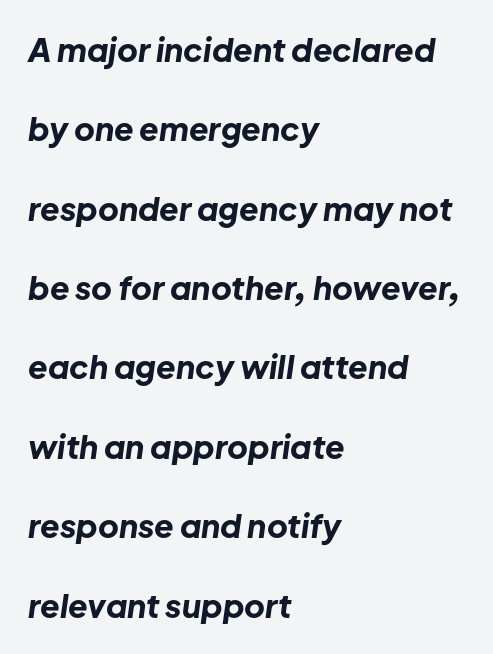
{"italic": "yes", "lean": "right", "slant_degrees": 8, "bold": "yes", "weight": "bold", "width": "normal", "stroke_contrast": "low", "x_height": "medium", "monospaced": "no", "underline": "no", "align": "left", "line_spacing": "loose", "line_spacing_ratio": 2.48, "letter_spacing": "normal", "letter_spacing_em": 0.0, "glyph_px": 32}
